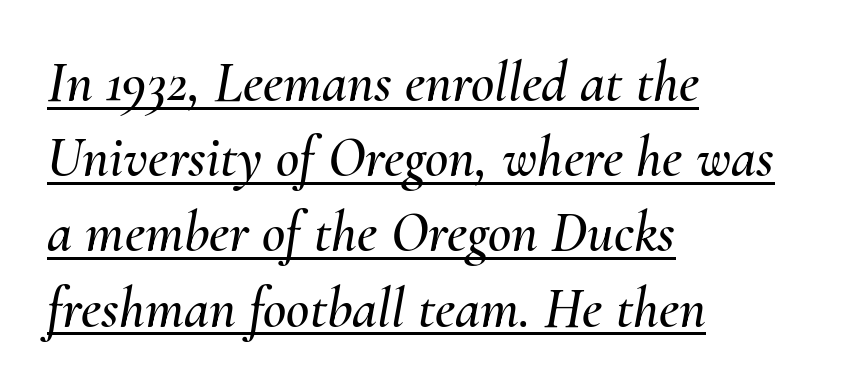
The image shows 57 px text type, italic (leaning right); set left-aligned, normal line spacing (1.32x), normal letter spacing, underlined; medium stroke contrast and a small x-height.
